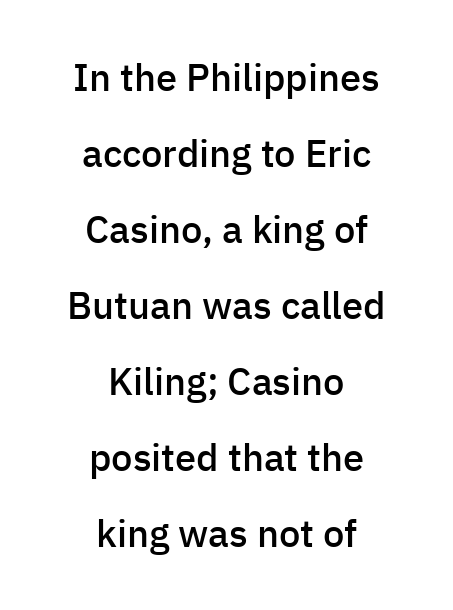
Q: Is the text bold? A: Semi-bold.
Q: Is the text italic (slanted)? A: No, it is upright.
Q: Is the typeface a serif or a sans-serif typeface? A: Sans-serif.
Q: Is the text underlined? A: No.
Q: How is the paragraph aligned? A: Centered.
Q: Is the spacing between letters normal or unusually wide? A: Normal.
Q: Is the spacing between lines tight, normal or loose? A: Loose.
Q: Width (condensed, normal, or wide)? A: Normal.
Q: Stroke contrast? A: Low.
Q: x-height? A: Medium.
Q: Monospaced? A: No.
